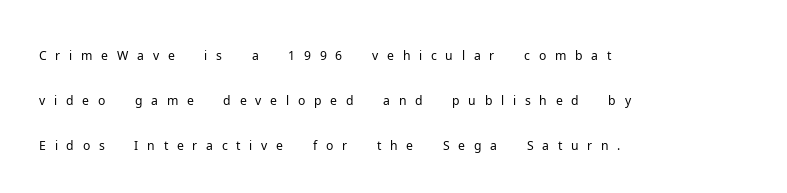
The face used here is rendered with a markedly widened letterfit. The baseline area is clear. A roman cut, with each character standing at attention. On a weight scale, this lands at 450 or below. Visually the block forms a straight wall on the left and a jagged coastline on the right.
